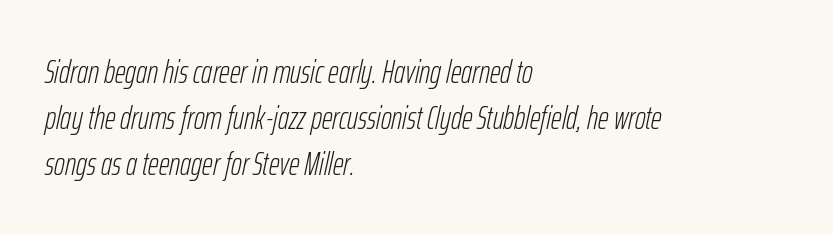
Q: Is the text bold? A: No.
Q: Is the text italic (slanted)? A: Yes, it leans right by about 12 degrees.
Q: Is the text underlined? A: No.
Q: How is the paragraph aligned? A: Left-aligned.
Q: Is the spacing between letters normal or unusually wide? A: Normal.
Q: Is the spacing between lines tight, normal or loose? A: Normal.
Q: Width (condensed, normal, or wide)? A: Condensed.
Q: Stroke contrast? A: Low.
Q: x-height? A: Medium.
Q: Monospaced? A: No.
